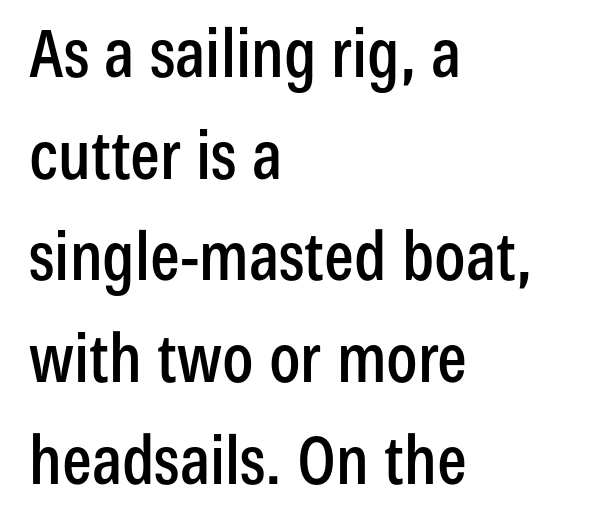
Is this a fixed-width face? No — the glyphs have proportional, varying widths. When letters stand straight like this, we call the style roman or upright. Students, note that the glyphs here touch the page at normal intervals. Baseline-to-baseline distance is the conventional proportion of letter height. The characters display no serif detailing; their extremities are plain. A clean baseline with only descenders dipping below it.
